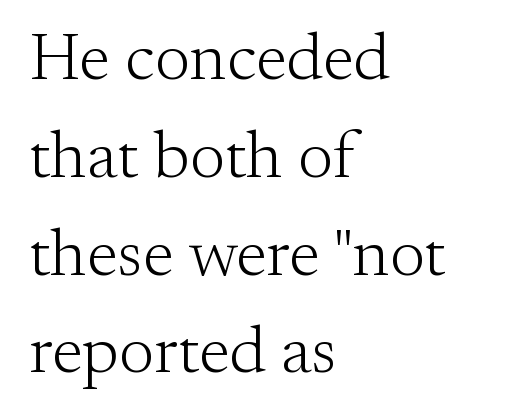
Q: Is the text bold? A: No.
Q: Is the text italic (slanted)? A: No, it is upright.
Q: Is the typeface a serif or a sans-serif typeface? A: Serif.
Q: Is the text underlined? A: No.
Q: How is the paragraph aligned? A: Left-aligned.
Q: Is the spacing between letters normal or unusually wide? A: Normal.
Q: Is the spacing between lines tight, normal or loose? A: Normal.
Q: Width (condensed, normal, or wide)? A: Normal.
Q: Stroke contrast? A: Medium.
Q: x-height? A: Small.
Q: Monospaced? A: No.
